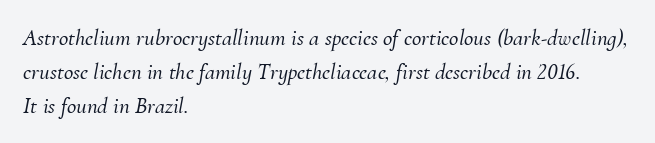
The image shows 23 px text type, italic (leaning right); set left-aligned, normal line spacing (1.47x), normal letter spacing, not underlined.
